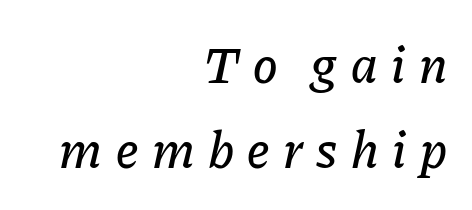
{"italic": "yes", "lean": "right", "slant_degrees": 11, "width": "normal", "stroke_contrast": "low", "x_height": "medium", "monospaced": "no", "underline": "no", "align": "right", "line_spacing": "normal", "line_spacing_ratio": 1.63, "letter_spacing": "wide", "letter_spacing_em": 0.26, "glyph_px": 52}
